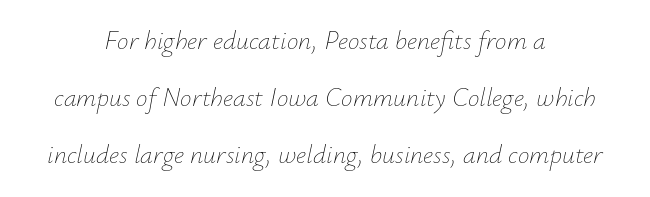
Q: Is the text bold? A: No.
Q: Is the text italic (slanted)? A: Yes, it leans right by about 12 degrees.
Q: Is the text underlined? A: No.
Q: How is the paragraph aligned? A: Centered.
Q: Is the spacing between letters normal or unusually wide? A: Normal.
Q: Is the spacing between lines tight, normal or loose? A: Loose.
